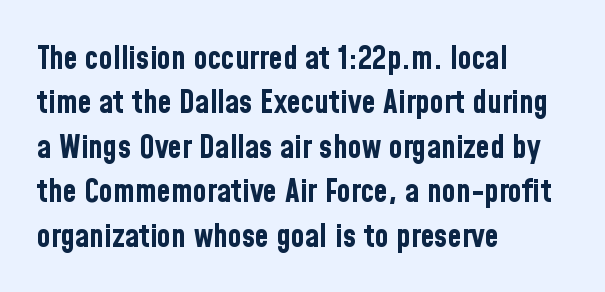
{"serif": "no", "italic": "no", "bold": "yes", "weight": "bold", "width": "condensed", "stroke_contrast": "low", "x_height": "medium", "monospaced": "no", "underline": "no", "align": "left", "line_spacing": "normal", "line_spacing_ratio": 1.39, "letter_spacing": "normal", "letter_spacing_em": 0.0, "glyph_px": 32}
